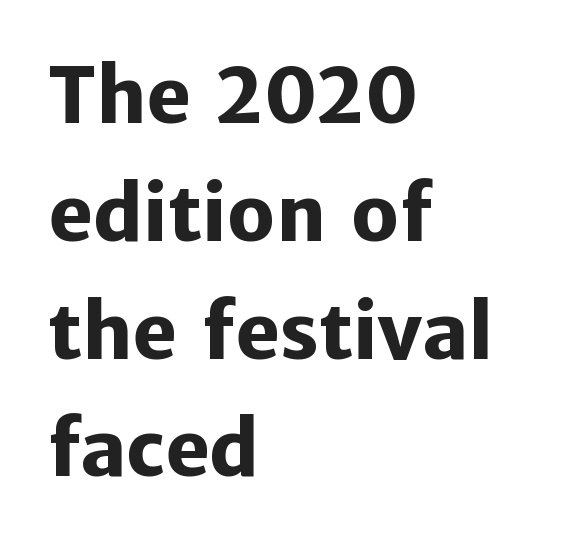
Q: Is the text bold? A: Yes.
Q: Is the text italic (slanted)? A: No, it is upright.
Q: Is the typeface a serif or a sans-serif typeface? A: Sans-serif.
Q: Is the text underlined? A: No.
Q: How is the paragraph aligned? A: Left-aligned.
Q: Is the spacing between letters normal or unusually wide? A: Normal.
Q: Is the spacing between lines tight, normal or loose? A: Normal.
Q: Width (condensed, normal, or wide)? A: Normal.
Q: Stroke contrast? A: Low.
Q: x-height? A: Medium.
Q: Monospaced? A: No.
